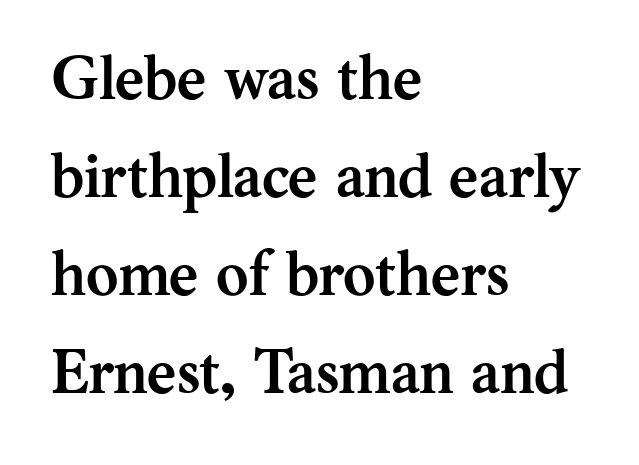
The image shows 62 px semibold serif type, upright; set left-aligned, normal line spacing (1.58x), normal letter spacing, not underlined; medium stroke contrast and a medium x-height.
